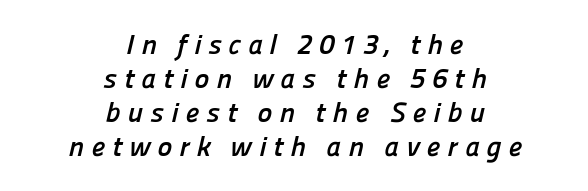
The image shows 28 px semibold sans-serif type; set centered, line spacing 1.22x, unusually wide letter spacing (+0.25 em), not underlined; low stroke contrast and a medium x-height.
